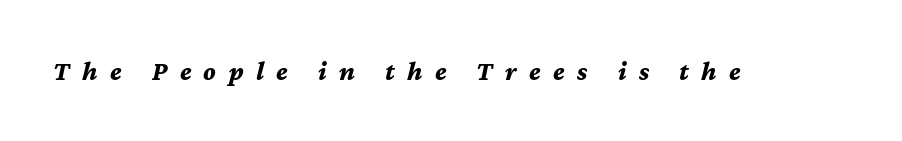
Nobody drew a line under any word here. The line texture is sparse and dotted thanks to wide tracking. These words are printed bold, with thick strokes throughout. Observe the lean: these are italic letterforms.
